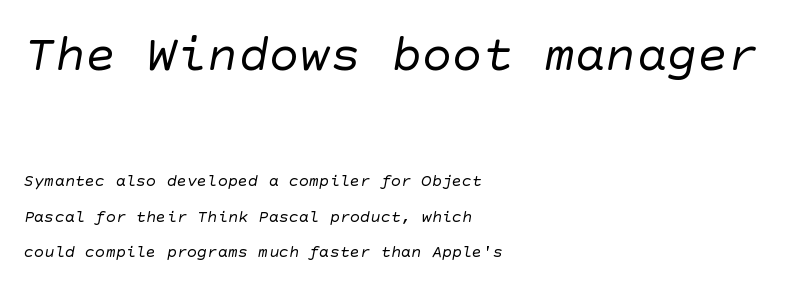
The gaps between neighbouring characters are ordinary and unremarkable. The passage shown begins with its larger block and ends with its smaller one. Just letters on the line, the space beneath them empty. The letters carry no serifs — their stems end cleanly without finishing strokes. Unbolded letterforms with no extra heft. The typesetter chose a ragged-right arrangement here.
